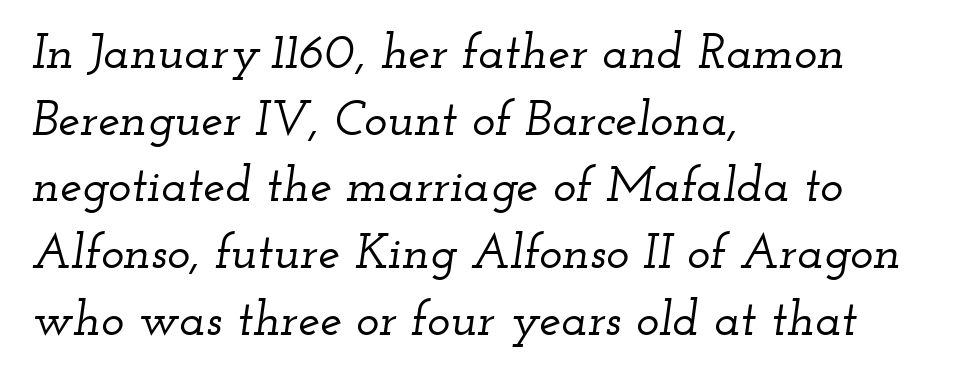
The image shows 49 px wide serif type, italic (leaning right); set left-aligned, normal line spacing (1.36x), normal letter spacing, not underlined; low stroke contrast and a small x-height.
